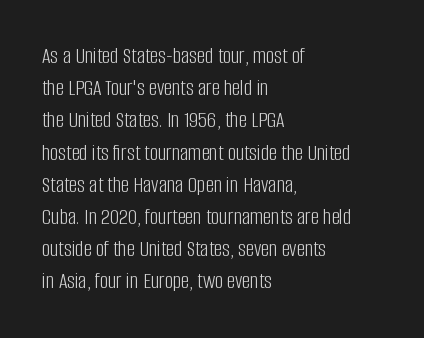
The image shows 23 px text type, upright; set left-aligned, normal line spacing (1.4x), normal letter spacing, not underlined.
